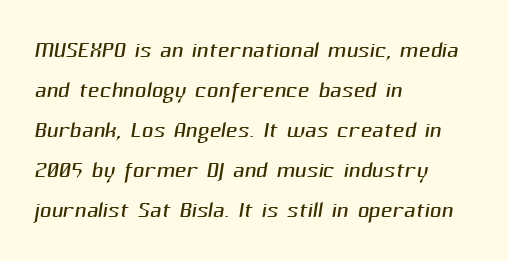
Q: Is the text bold? A: No.
Q: Is the typeface a serif or a sans-serif typeface? A: Sans-serif.
Q: Is the text underlined? A: No.
Q: How is the paragraph aligned? A: Left-aligned.
Q: Is the spacing between letters normal or unusually wide? A: Normal.
Q: Is the spacing between lines tight, normal or loose? A: Normal.
Q: Width (condensed, normal, or wide)? A: Normal.
Q: Stroke contrast? A: Medium.
Q: x-height? A: Medium.
Q: Monospaced? A: No.
